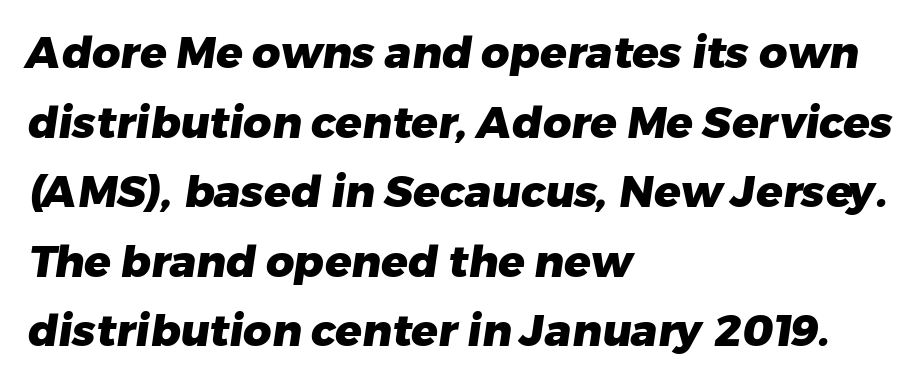
No extra tracking has been applied to these lines. Character widths vary here, with narrow letters taking less room than wide ones. Emphasis by weight is at full strength: bold. Decoration check: the copy has no underline. The letters carry no serifs — their stems end cleanly without finishing strokes.
